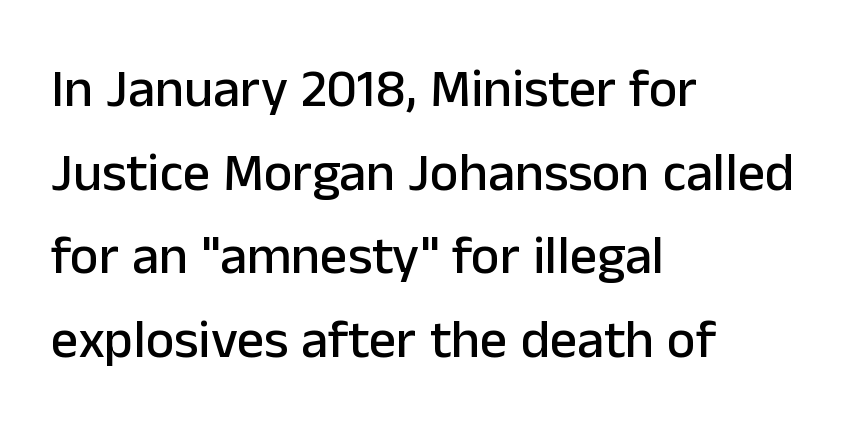
{"serif": "no", "italic": "no", "width": "normal", "stroke_contrast": "low", "x_height": "medium", "monospaced": "no", "underline": "no", "align": "left", "line_spacing": "normal", "line_spacing_ratio": 1.55, "letter_spacing": "normal", "letter_spacing_em": 0.0, "glyph_px": 54}
